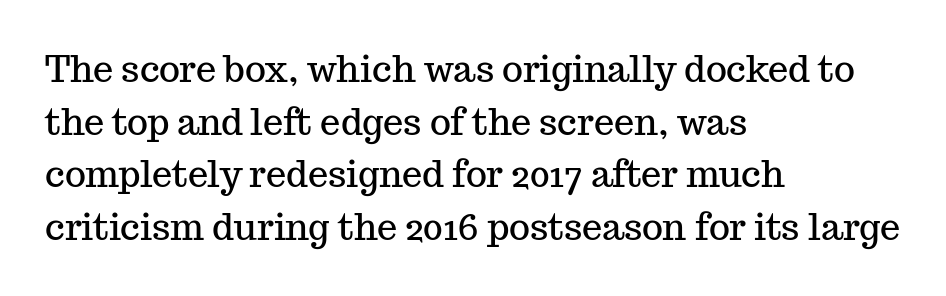
The image shows 36 px serif type, upright; set left-aligned, normal line spacing (1.46x), normal letter spacing, not underlined; medium stroke contrast and a medium x-height.
